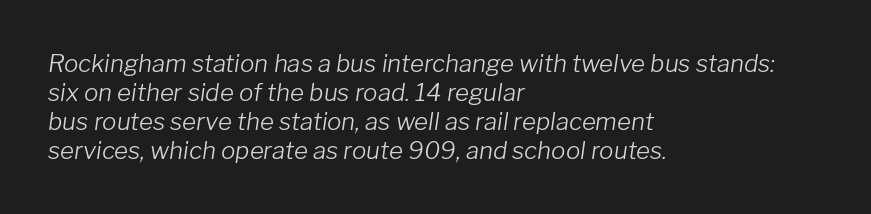
Q: Is the text bold? A: No.
Q: Is the text italic (slanted)? A: Yes, it leans right by about 8 degrees.
Q: Is the text underlined? A: No.
Q: How is the paragraph aligned? A: Left-aligned.
Q: Is the spacing between letters normal or unusually wide? A: Normal.
